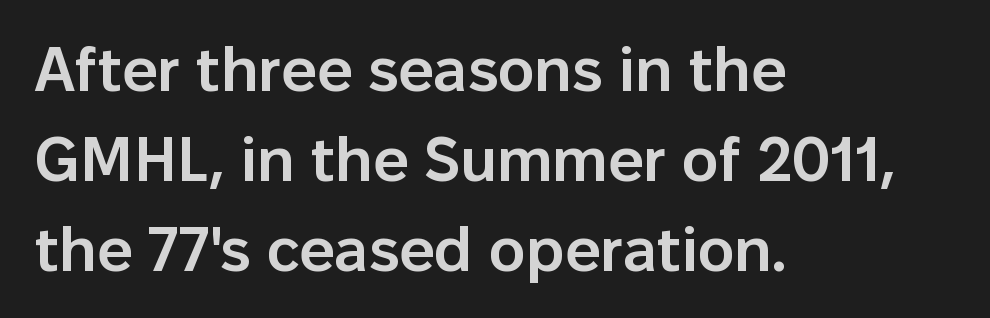
The image shows 62 px semibold sans-serif type, upright; set left-aligned, normal line spacing (1.45x), normal letter spacing, not underlined; low stroke contrast and a medium x-height.
